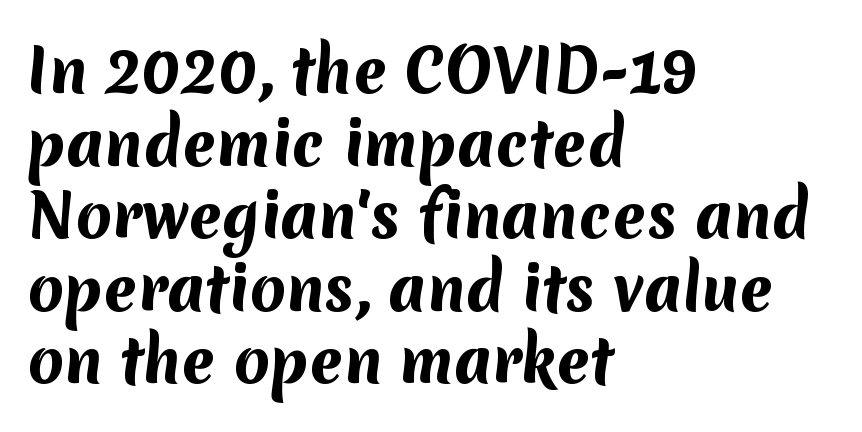
These lines carry a lot of weight — the face is fully bold. Underlining? Definitely not there. Inter-character spacing is left at the font's built-in metrics. The glyphs in this specimen are sans serif. Looks like regular typesetting: each glyph gets only the width it needs. The ragged edge is on the right, which tells us the setting is flush left.
